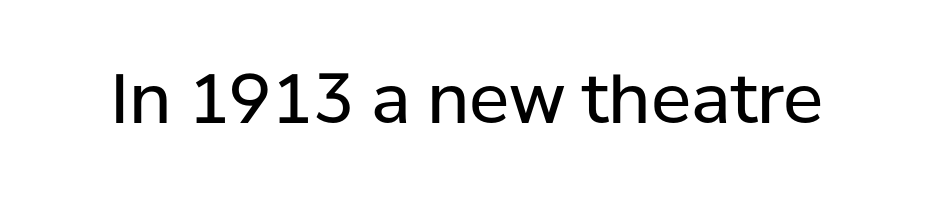
{"serif": "no", "italic": "no", "bold": "no", "weight": "regular", "width": "normal", "stroke_contrast": "low", "x_height": "medium", "monospaced": "no", "underline": "no", "letter_spacing": "normal", "letter_spacing_em": 0.0, "glyph_px": 68}
